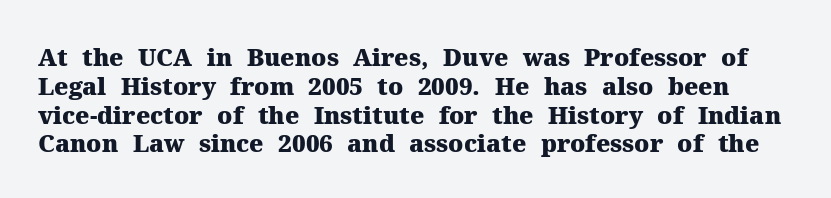
{"italic": "no", "bold": "yes", "underline": "no", "line_spacing_ratio": 1.2, "letter_spacing": "normal", "letter_spacing_em": 0.0, "glyph_px": 24}
